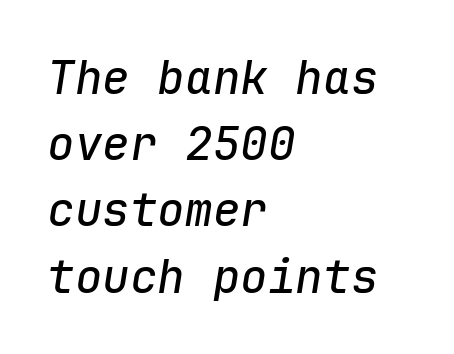
Spacing verdict: monospaced, one width for all characters. The space between consecutive lines is moderate. Is the letter spacing exaggerated? No — it looks like the ordinary default. There's an unmistakable incline to the writing here. Descenders are the only things crossing below the line.
